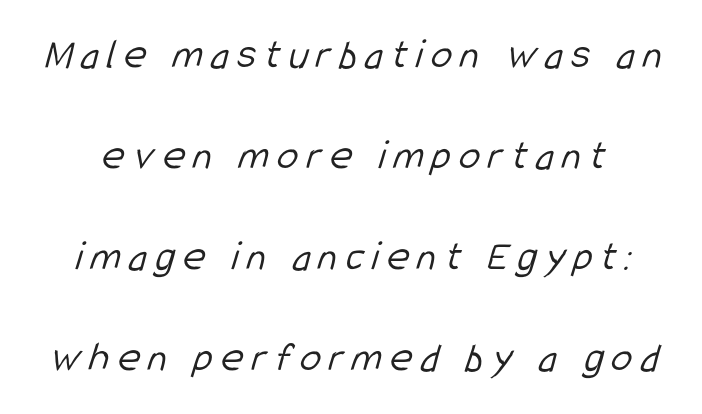
{"serif": "no", "bold": "no", "weight": "light", "width": "condensed", "stroke_contrast": "low", "x_height": "medium", "monospaced": "no", "underline": "no", "line_spacing": "loose", "line_spacing_ratio": 2.35, "glyph_px": 43}
